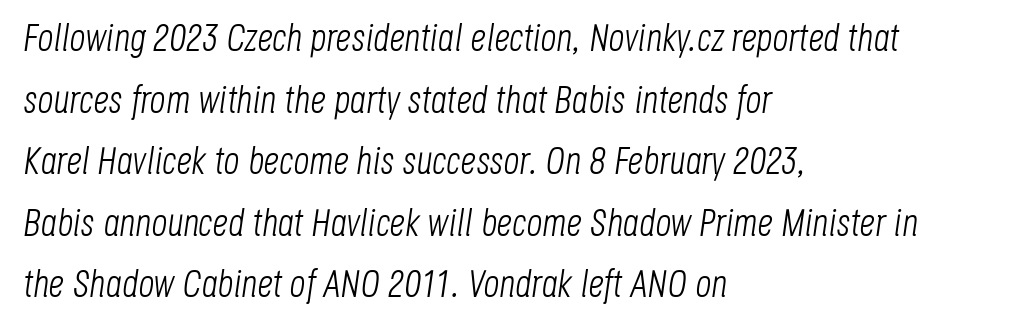
Q: Is the text bold? A: No.
Q: Is the text italic (slanted)? A: Yes, it leans right by about 8 degrees.
Q: Is the text underlined? A: No.
Q: How is the paragraph aligned? A: Left-aligned.
Q: Is the spacing between letters normal or unusually wide? A: Normal.
Q: Is the spacing between lines tight, normal or loose? A: Normal.
Q: Width (condensed, normal, or wide)? A: Condensed.
Q: Stroke contrast? A: Low.
Q: x-height? A: Large.
Q: Monospaced? A: No.
